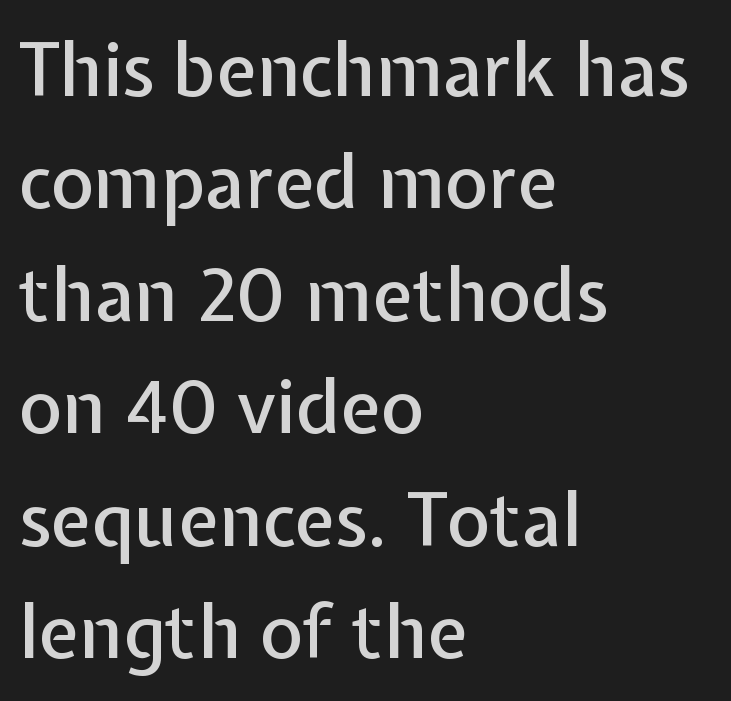
Line beginnings align vertically; line endings do not. You could not count columns in this text — the font is proportionally spaced. Observe the absence of serifs on each vertical stroke in this sample. If you drew a line through each stem, it would be perfectly vertical.
